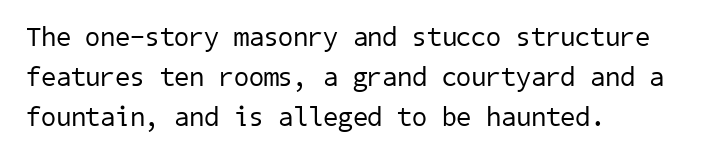
The vertical gap from one line to the next is medium. This rendering leaves character spacing at its baseline value. Just letters on the line, the space beneath them empty. Reading down the block, your eye returns to a fixed left position each line. Is this a heavy cut? Hardly; it is regular or lighter.
